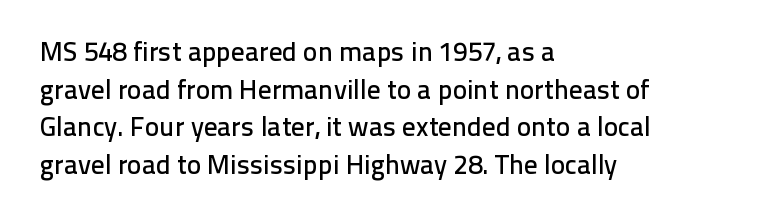
The image shows 27 px text type, upright; set left-aligned, normal line spacing (1.39x), normal letter spacing, not underlined.
